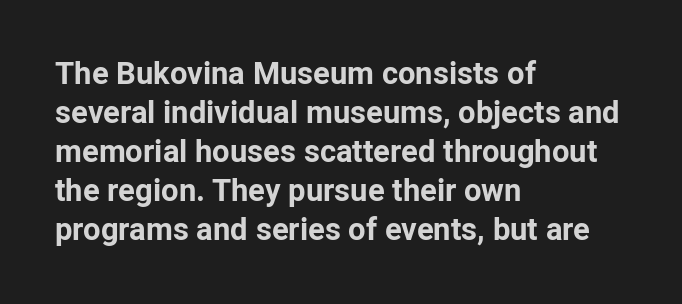
Quick note: interline space is typical. No feet cap the strokes, marking this as sans-serif type. The zone under the glyphs is completely vacant. I'd describe the lettering as bold — thick and assertive. Do the characters align in a grid? No, the font is proportional.
